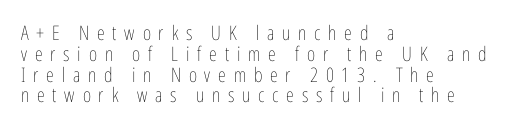
Q: Is the text bold? A: No.
Q: Is the text italic (slanted)? A: No, it is upright.
Q: Is the text underlined? A: No.
Q: How is the paragraph aligned? A: Left-aligned.
Q: Is the spacing between letters normal or unusually wide? A: Unusually wide.
Q: Is the spacing between lines tight, normal or loose? A: Tight.
